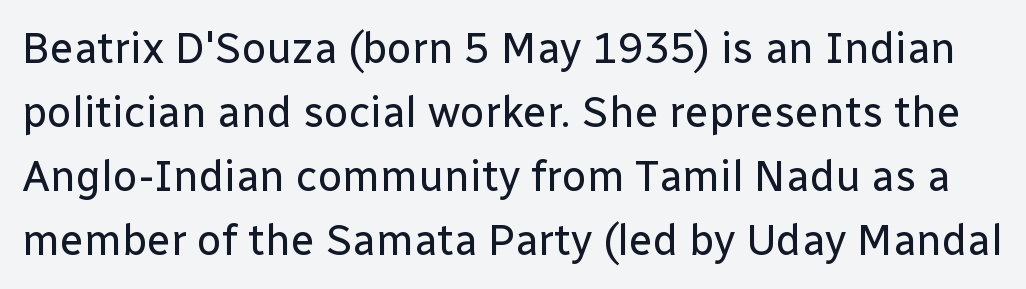
Q: Is the text bold? A: No.
Q: Is the text italic (slanted)? A: No, it is upright.
Q: Is the typeface a serif or a sans-serif typeface? A: Sans-serif.
Q: Is the text underlined? A: No.
Q: Is the spacing between letters normal or unusually wide? A: Normal.
Q: Is the spacing between lines tight, normal or loose? A: Normal.
Q: Width (condensed, normal, or wide)? A: Normal.
Q: Stroke contrast? A: Low.
Q: x-height? A: Medium.
Q: Monospaced? A: No.
